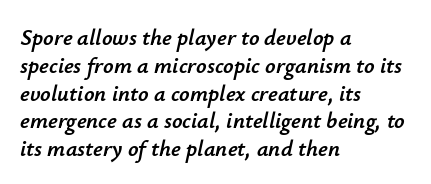
The specimen reads as italic at a glance. Glance below the letters and you will spot only blank space. Notice how the passage keeps a crisp vertical edge on the left only. Look at the tracking — it's just the regular setting, nothing added.
